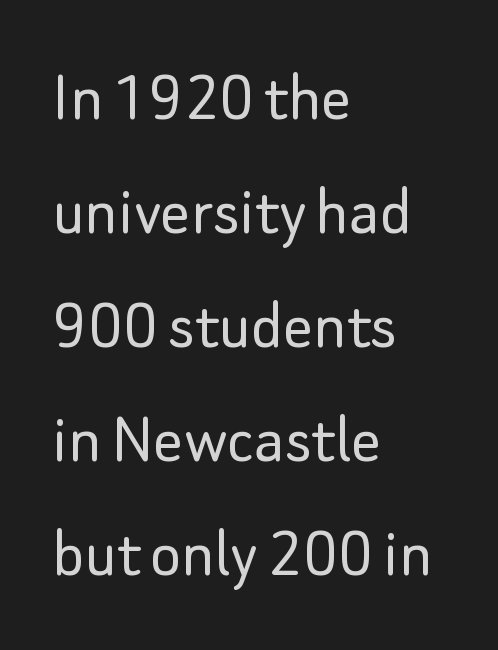
The image shows 74 px light sans-serif type, upright; set left-aligned, normal line spacing (1.54x), normal letter spacing, not underlined; low stroke contrast and a small x-height.
